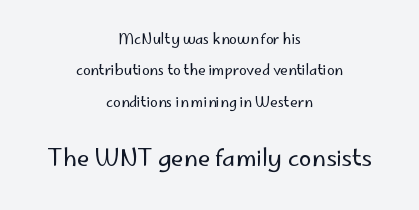
A roman cut, with each character standing at attention. This rendering features lettering with no underline. Visually the block forms a symmetrical silhouette, jagged on both flanks. Tracking value appears to be zero — textbook default spacing. The typesetting does not lean heavy: it is not bold.
